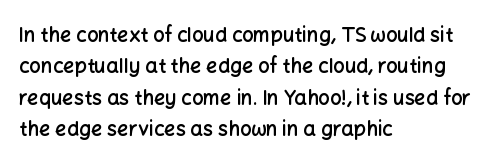
Q: Is the text bold? A: Semi-bold.
Q: Is the text italic (slanted)? A: No, it is upright.
Q: Is the text underlined? A: No.
Q: How is the paragraph aligned? A: Left-aligned.
Q: Is the spacing between letters normal or unusually wide? A: Normal.
Q: Is the spacing between lines tight, normal or loose? A: Normal.
